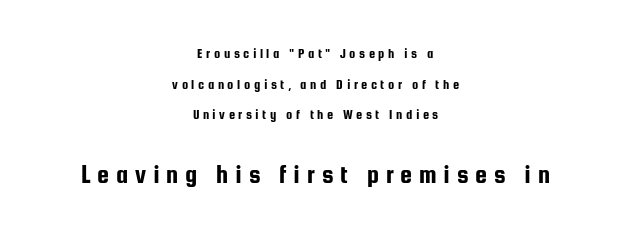
The horizontal fit of the characters is loose and conspicuously gappy. Rows of type keep a wide berth in the vertical direction. Each row of text sits above clean, open space. Reading top to bottom, the characters get bigger at the block break.
